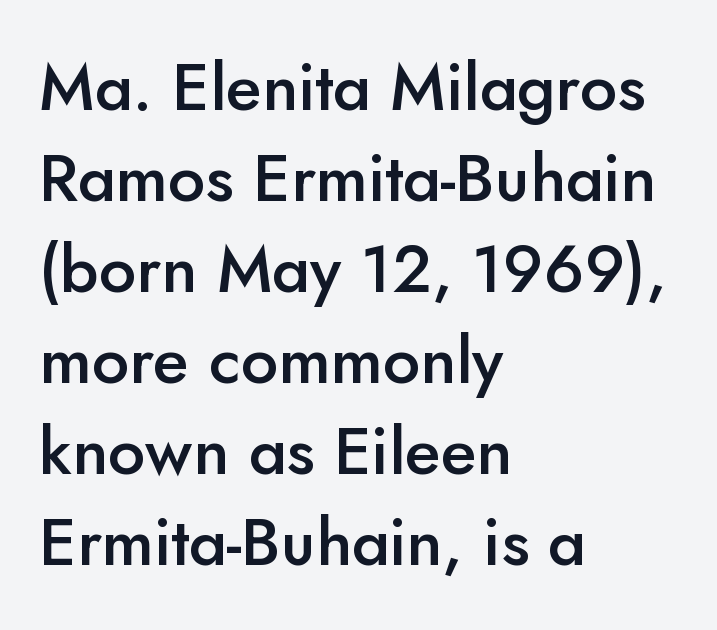
{"serif": "no", "italic": "no", "bold": "semi", "weight": "semibold", "width": "normal", "stroke_contrast": "low", "x_height": "small", "monospaced": "no", "underline": "no", "align": "left", "line_spacing": "normal", "line_spacing_ratio": 1.38, "letter_spacing": "normal", "letter_spacing_em": 0.0, "glyph_px": 66}
